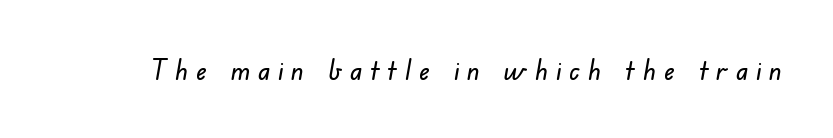
The image shows 28 px sans-serif type; set unusually wide letter spacing (+0.28 em), not underlined; low stroke contrast and a small x-height.
